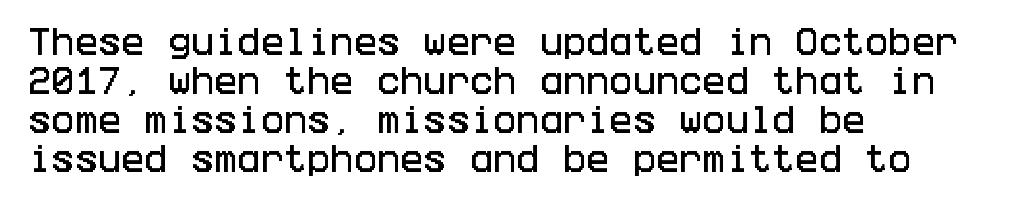
Q: Is the text italic (slanted)? A: No, it is upright.
Q: Is the typeface a serif or a sans-serif typeface? A: Sans-serif.
Q: Is the text underlined? A: No.
Q: How is the paragraph aligned? A: Left-aligned.
Q: Is the spacing between letters normal or unusually wide? A: Normal.
Q: Is the spacing between lines tight, normal or loose? A: Normal.
Q: Width (condensed, normal, or wide)? A: Condensed.
Q: Stroke contrast? A: Low.
Q: x-height? A: Large.
